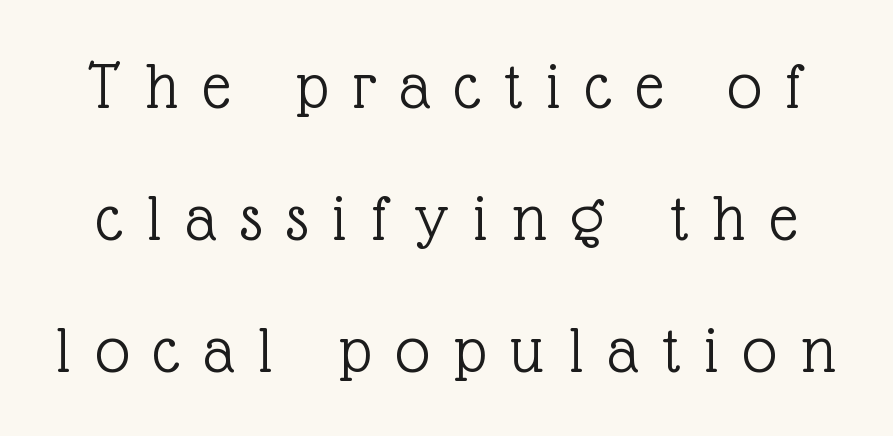
Q: Is the text bold? A: No.
Q: Is the text italic (slanted)? A: No, it is upright.
Q: Is the typeface a serif or a sans-serif typeface? A: Serif.
Q: Is the text underlined? A: No.
Q: Is the spacing between letters normal or unusually wide? A: Unusually wide.
Q: Is the spacing between lines tight, normal or loose? A: Loose.
Q: Width (condensed, normal, or wide)? A: Normal.
Q: x-height? A: Medium.
Q: Monospaced? A: No.
